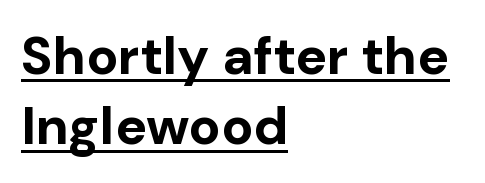
The image shows 53 px bold sans-serif type, upright; set left-aligned, normal line spacing (1.33x), normal letter spacing, underlined; low stroke contrast and a medium x-height.
